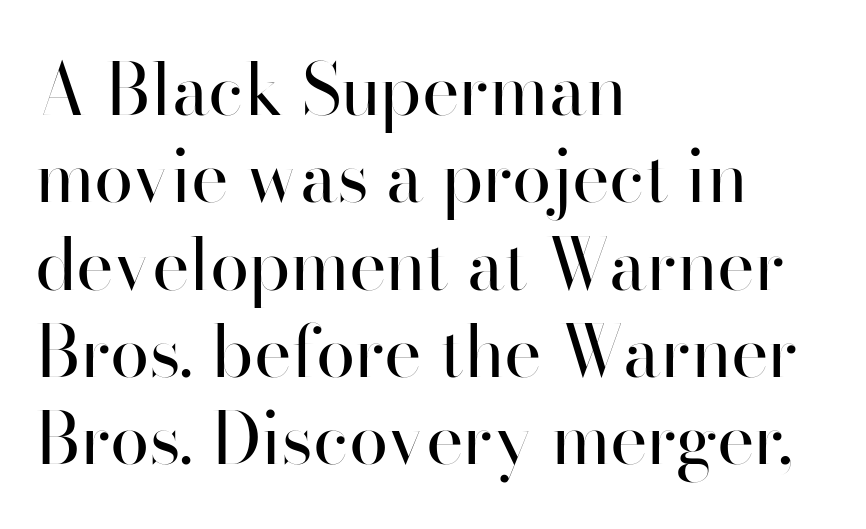
{"serif": "no", "italic": "no", "bold": "no", "weight": "regular", "width": "normal", "stroke_contrast": "high", "x_height": "small", "monospaced": "no", "underline": "no", "align": "left", "line_spacing_ratio": 1.23, "letter_spacing": "normal", "letter_spacing_em": 0.0, "glyph_px": 71}
